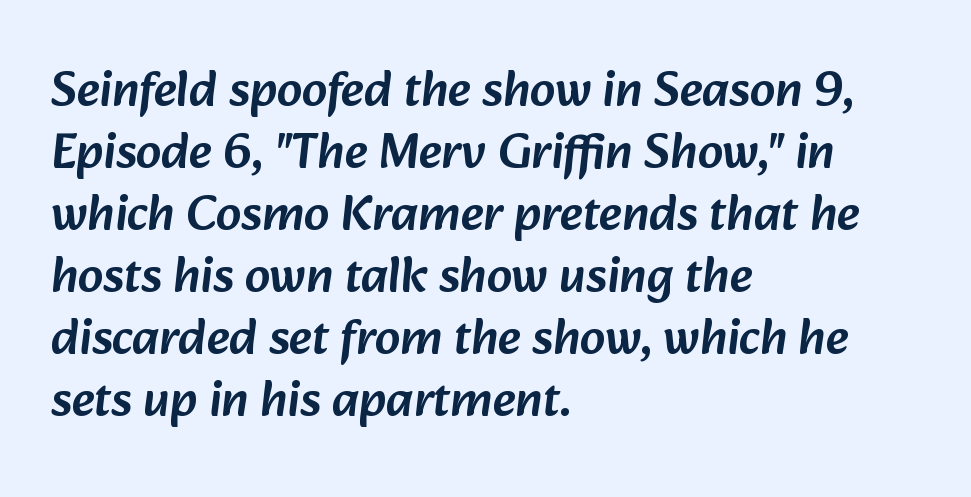
Q: Is the typeface a serif or a sans-serif typeface? A: Sans-serif.
Q: Is the text underlined? A: No.
Q: How is the paragraph aligned? A: Left-aligned.
Q: Is the spacing between letters normal or unusually wide? A: Normal.
Q: Width (condensed, normal, or wide)? A: Normal.
Q: Stroke contrast? A: Low.
Q: x-height? A: Medium.
Q: Monospaced? A: No.
